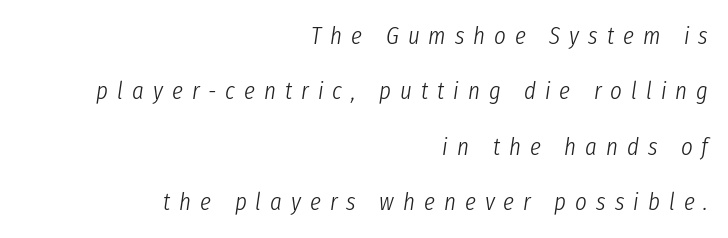
The area under the type is left untouched. The weight would be labelled regular, book, light, or lighter still. This rendering uses right alignment, leaving the left contour irregular. Interline gaps are noticeably wide in this sample. Caption: expanded tracking, letters set apart.
